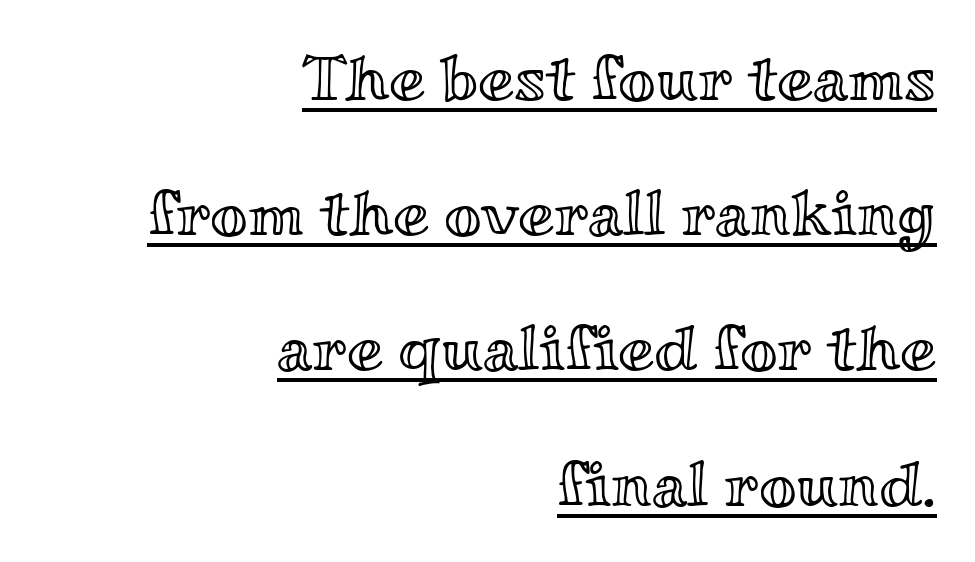
{"italic": "no", "width": "wide", "x_height": "small", "monospaced": "no", "underline": "yes", "align": "right", "line_spacing": "loose", "line_spacing_ratio": 2.08, "letter_spacing": "normal", "letter_spacing_em": 0.0, "glyph_px": 65}
